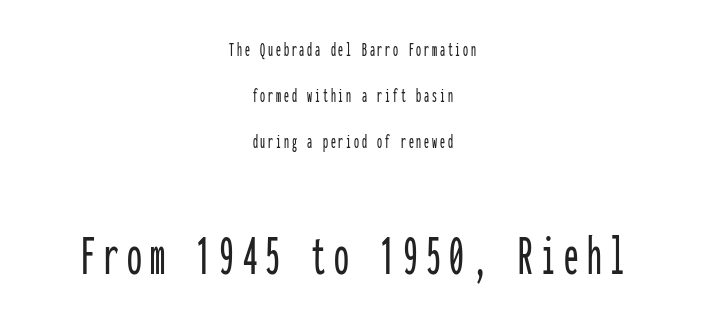
Both edges are ragged and mirror each other, which tells us the setting is centered. Between these two stacked blocks, the lower one wins on size. Just letters on the line, the space beneath them empty. The face used here is monospaced, like something from a code editor. This sample uses a sans-serif face. The specimen reads as upright at a glance.
